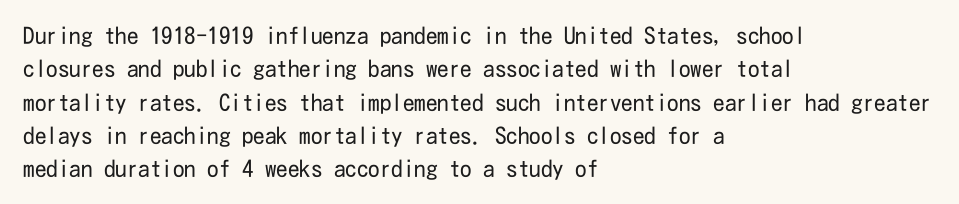
The image shows 23 px text type, upright; set left-aligned, normal line spacing (1.45x), normal letter spacing, not underlined.
